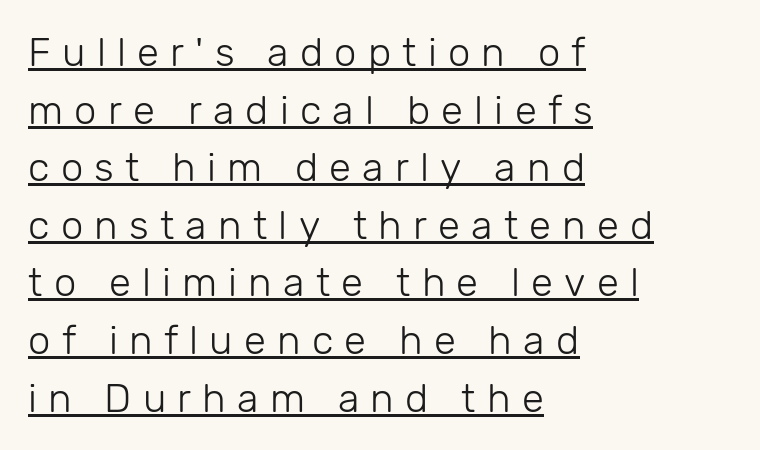
What's the leading like? Ordinary, nothing unusual. Line starts are locked; line ends wander. The characters display no serif detailing; their extremities are plain. The rendering inserts visible extra space after every character. Rendered with straight, roman letterforms. Stroke thickness stays within the range of a standard reading face or lighter.
